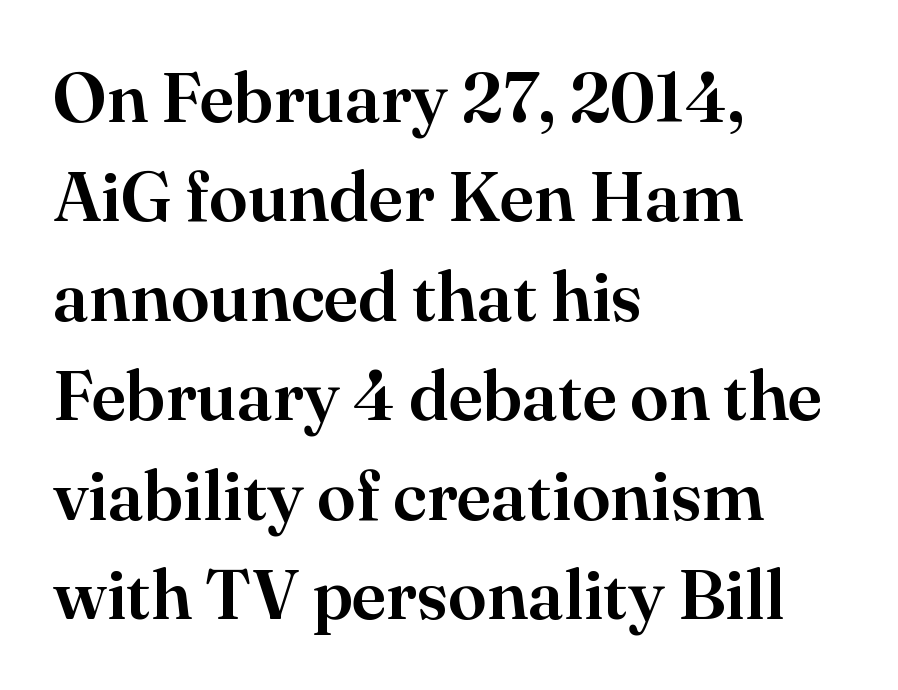
{"serif": "yes", "italic": "no", "width": "normal", "stroke_contrast": "high", "x_height": "small", "monospaced": "no", "underline": "no", "align": "left", "line_spacing": "normal", "line_spacing_ratio": 1.42, "letter_spacing": "normal", "letter_spacing_em": 0.0, "glyph_px": 70}
